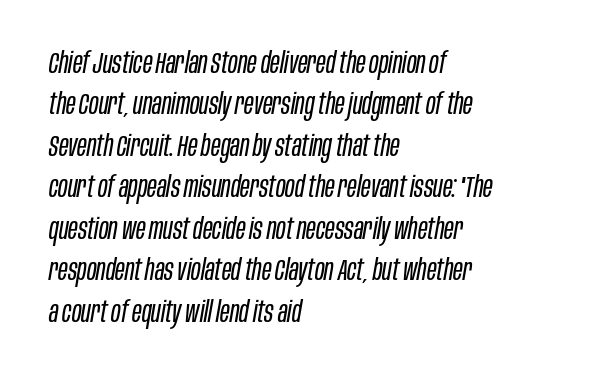
Q: Is the text bold? A: No.
Q: Is the text italic (slanted)? A: Yes, it leans right by about 10 degrees.
Q: Is the text underlined? A: No.
Q: How is the paragraph aligned? A: Left-aligned.
Q: Is the spacing between letters normal or unusually wide? A: Normal.
Q: Is the spacing between lines tight, normal or loose? A: Normal.
Q: Width (condensed, normal, or wide)? A: Condensed.
Q: Stroke contrast? A: Low.
Q: x-height? A: Large.
Q: Monospaced? A: No.
